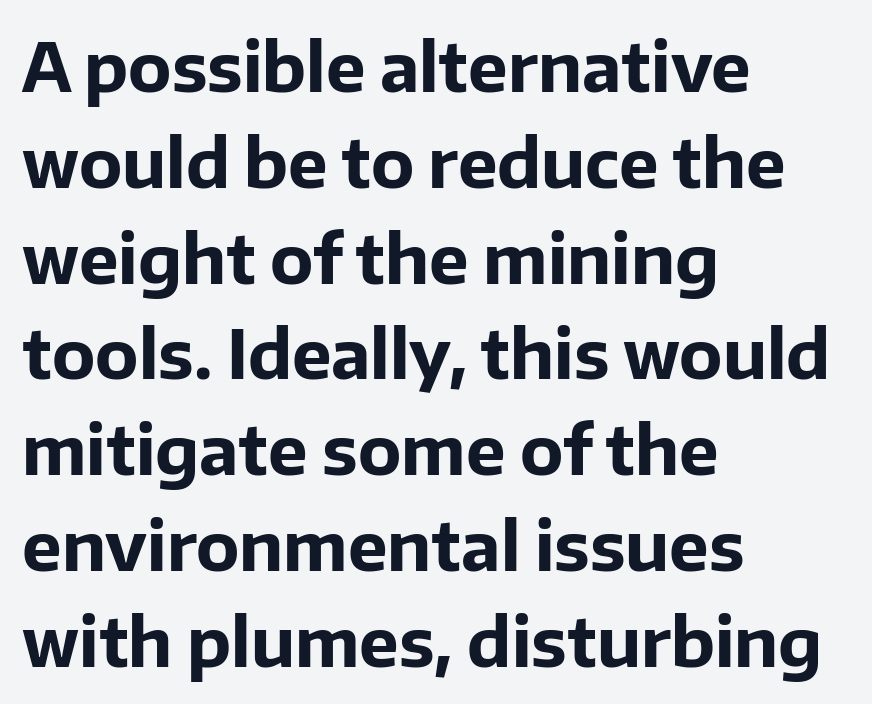
Alignment: flush left. Nobody drew a line under any word here. This is the regular roman posture of the typeface. Each glyph is drawn with heavy, bold strokes.
